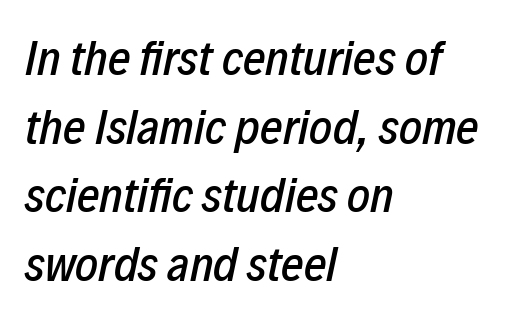
The image shows 49 px condensed type, italic (leaning right); set left-aligned, normal line spacing (1.4x), normal letter spacing, not underlined; low stroke contrast and a medium x-height.
